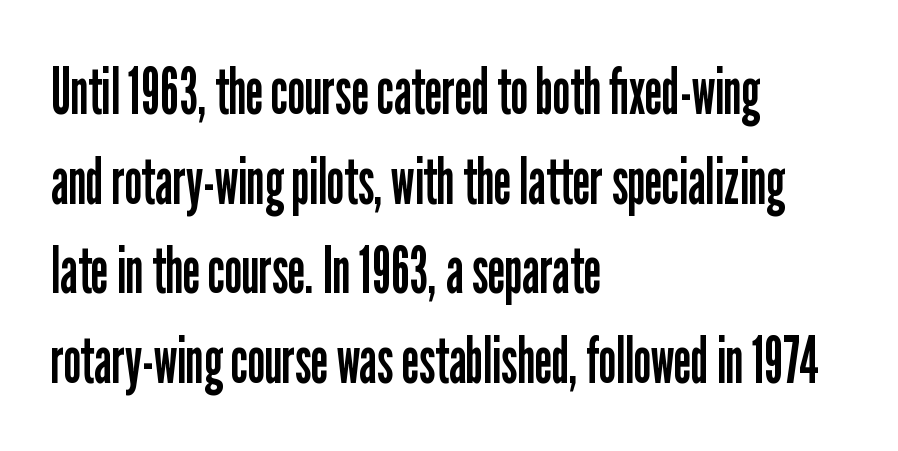
Compared with a centered layout, this one pins lines to the left instead. Baseline-to-baseline distance is the conventional proportion of letter height. Vertical stems look standard width or narrower in stroke. No word sits above an underline. The letters stand upright; this is a roman face. Honestly, the letter spacing is just normal — you wouldn't notice it.
